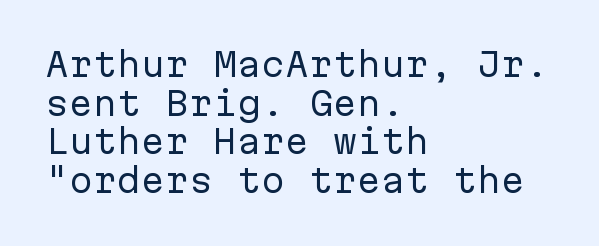
{"serif": "no", "italic": "no", "bold": "no", "weight": "regular", "width": "normal", "stroke_contrast": "low", "x_height": "medium", "monospaced": "yes", "underline": "no", "align": "left", "line_spacing_ratio": 1.21, "letter_spacing": "normal", "letter_spacing_em": 0.0, "glyph_px": 32}
